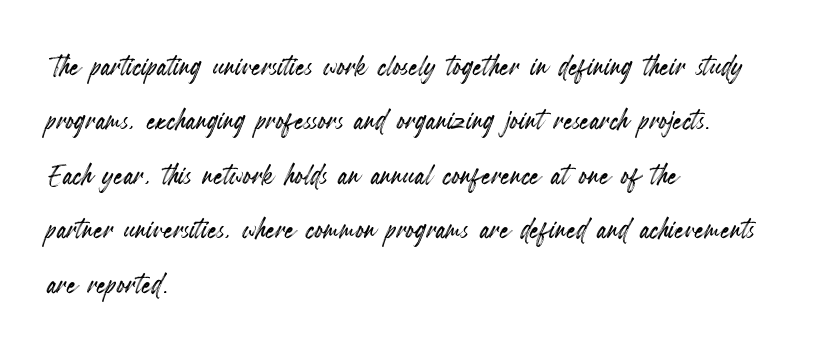
Q: Is the text italic (slanted)? A: Yes.
Q: Is the text underlined? A: No.
Q: How is the paragraph aligned? A: Left-aligned.
Q: Is the spacing between letters normal or unusually wide? A: Normal.
Q: Is the spacing between lines tight, normal or loose? A: Normal.
Q: Width (condensed, normal, or wide)? A: Condensed.
Q: x-height? A: Small.
Q: Monospaced? A: No.
